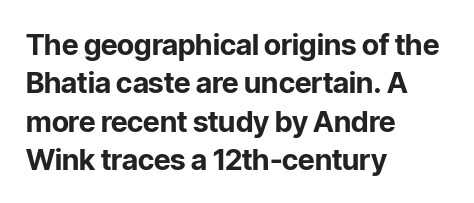
Words appear dense and cohesive because spacing is normal. I'd describe the lettering as bold — thick and assertive. Interline gaps are of average width in this sample. Each letter keeps its own natural width here, so spacing adapts to shape. This sample uses an upright cut, with every glyph sitting square on the baseline. Grotesque or geometric, the face here clearly has no serifs.
